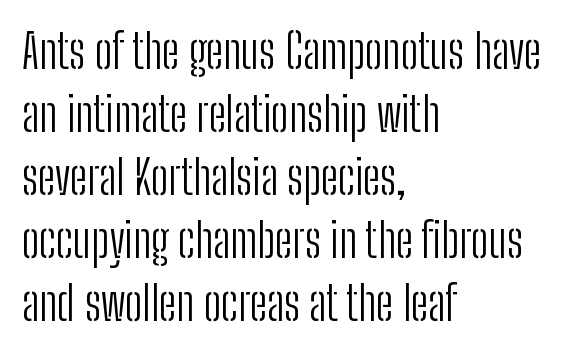
{"serif": "no", "italic": "no", "bold": "no", "weight": "light", "width": "condensed", "stroke_contrast": "low", "x_height": "medium", "monospaced": "no", "underline": "no", "align": "left", "line_spacing": "normal", "line_spacing_ratio": 1.34, "letter_spacing": "normal", "letter_spacing_em": 0.0, "glyph_px": 47}
